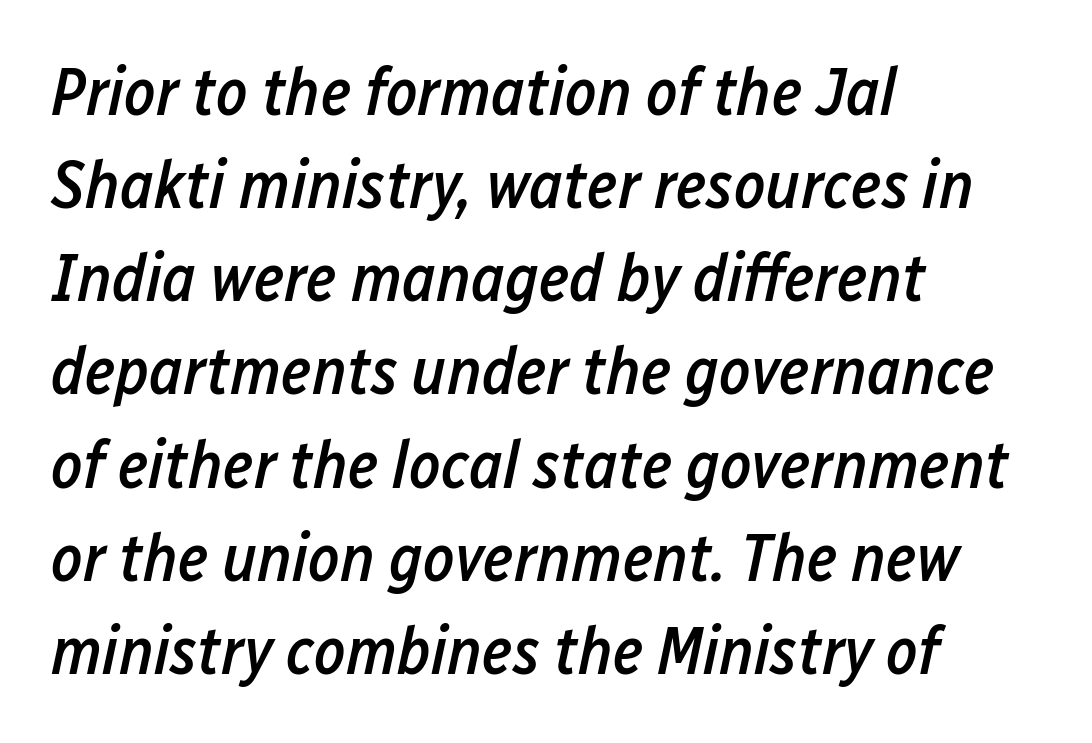
Q: Is the text bold? A: Semi-bold.
Q: Is the text italic (slanted)? A: Yes, it leans right by about 12 degrees.
Q: Is the text underlined? A: No.
Q: How is the paragraph aligned? A: Left-aligned.
Q: Is the spacing between letters normal or unusually wide? A: Normal.
Q: Is the spacing between lines tight, normal or loose? A: Normal.
Q: Width (condensed, normal, or wide)? A: Condensed.
Q: Stroke contrast? A: Low.
Q: x-height? A: Medium.
Q: Monospaced? A: No.
